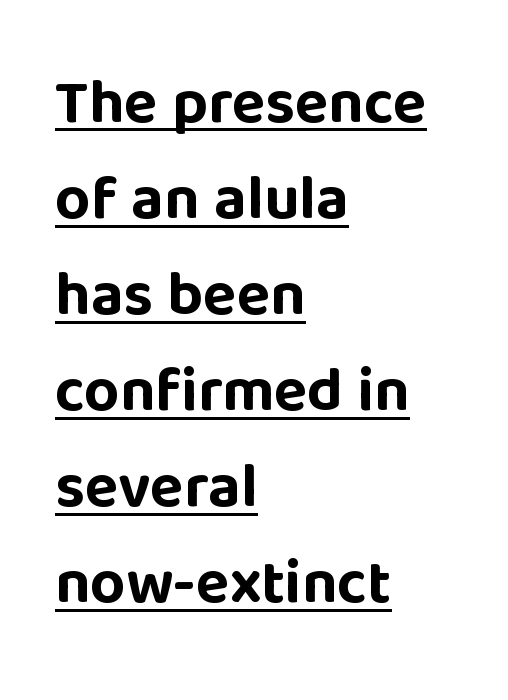
The image shows 62 px bold sans-serif type, upright; set left-aligned, normal line spacing (1.55x), normal letter spacing, underlined; low stroke contrast and a large x-height.
